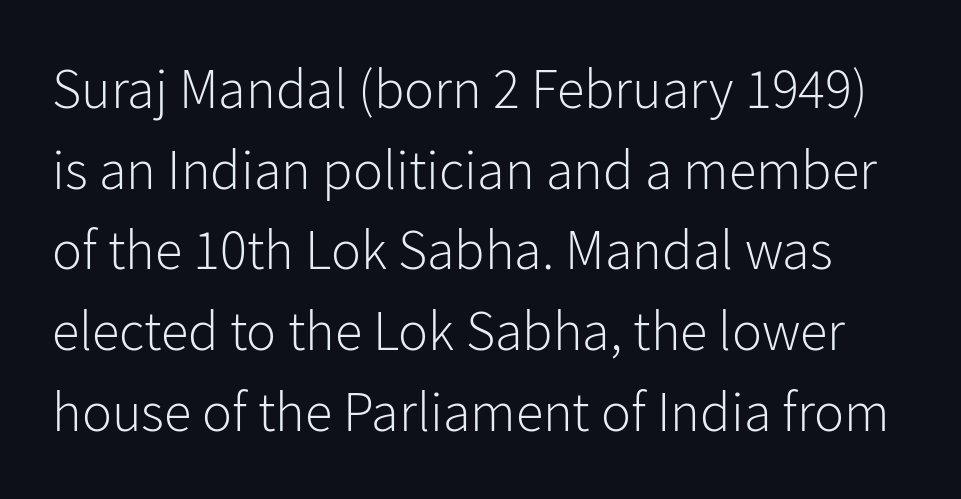
Q: Is the text bold? A: No.
Q: Is the text italic (slanted)? A: No, it is upright.
Q: Is the typeface a serif or a sans-serif typeface? A: Sans-serif.
Q: Is the text underlined? A: No.
Q: Is the spacing between letters normal or unusually wide? A: Normal.
Q: Is the spacing between lines tight, normal or loose? A: Normal.
Q: Width (condensed, normal, or wide)? A: Normal.
Q: Stroke contrast? A: Low.
Q: x-height? A: Medium.
Q: Monospaced? A: No.
